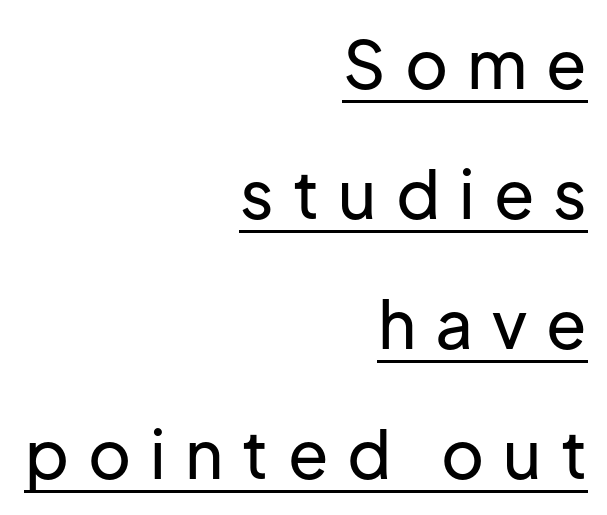
{"serif": "no", "italic": "no", "width": "normal", "stroke_contrast": "low", "x_height": "medium", "monospaced": "no", "underline": "yes", "align": "right", "line_spacing": "loose", "line_spacing_ratio": 1.97, "letter_spacing": "wide", "letter_spacing_em": 0.29, "glyph_px": 66}
